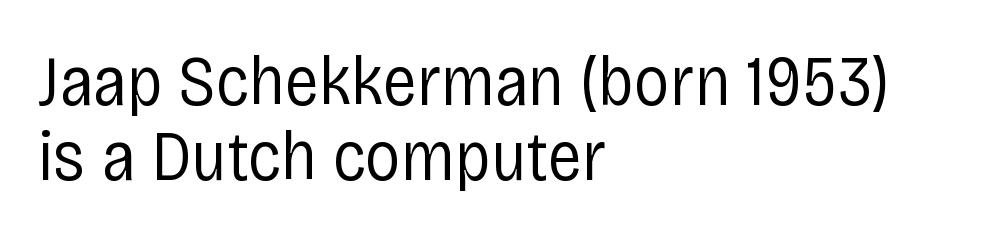
Q: Is the text bold? A: No.
Q: Is the text italic (slanted)? A: No, it is upright.
Q: Is the typeface a serif or a sans-serif typeface? A: Sans-serif.
Q: Is the text underlined? A: No.
Q: How is the paragraph aligned? A: Left-aligned.
Q: Is the spacing between letters normal or unusually wide? A: Normal.
Q: Is the spacing between lines tight, normal or loose? A: Tight.
Q: Width (condensed, normal, or wide)? A: Condensed.
Q: Stroke contrast? A: Low.
Q: x-height? A: Large.
Q: Monospaced? A: No.
